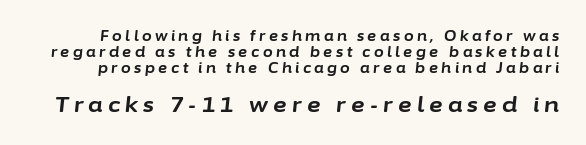
The image shows 21 px bold type, italic (leaning right); set tight line spacing (1.14x), unusually wide letter spacing (+0.25 em), not underlined; the second (bottom) block is 1.5x larger.
